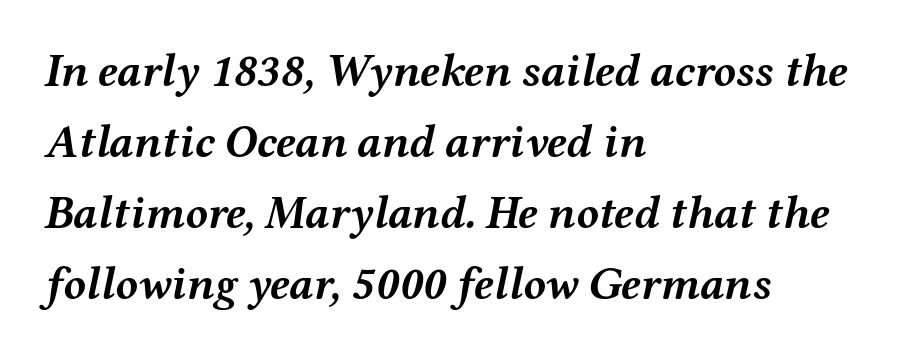
Q: Is the text bold? A: Yes.
Q: Is the text italic (slanted)? A: Yes, it leans right by about 12 degrees.
Q: Is the text underlined? A: No.
Q: How is the paragraph aligned? A: Left-aligned.
Q: Is the spacing between letters normal or unusually wide? A: Normal.
Q: Is the spacing between lines tight, normal or loose? A: Normal.
Q: Width (condensed, normal, or wide)? A: Wide.
Q: Stroke contrast? A: Medium.
Q: x-height? A: Medium.
Q: Monospaced? A: No.
